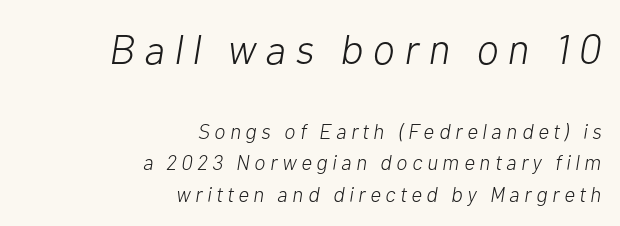
Heaviness? Minimal to ordinary, like unemphasized prose. The specimen reads as italic at a glance. The setting favours the right margin, as signatures and pull-quotes sometimes do. The space directly below the letters is spotless. Between these two stacked blocks, the higher one wins on size. The face used here is proportionally spaced, like ordinary book or web type.
